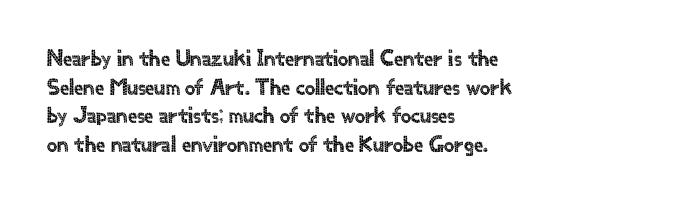
The image shows 23 px text type, upright; set left-aligned, line spacing 1.24x, normal letter spacing, not underlined.
